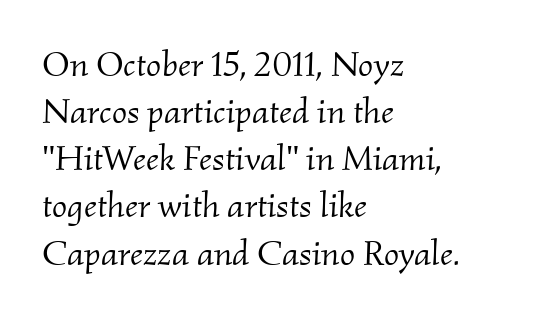
The image shows 36 px light serif type, italic (leaning right); set left-aligned, normal line spacing (1.31x), normal letter spacing, not underlined; medium stroke contrast and a small x-height.
